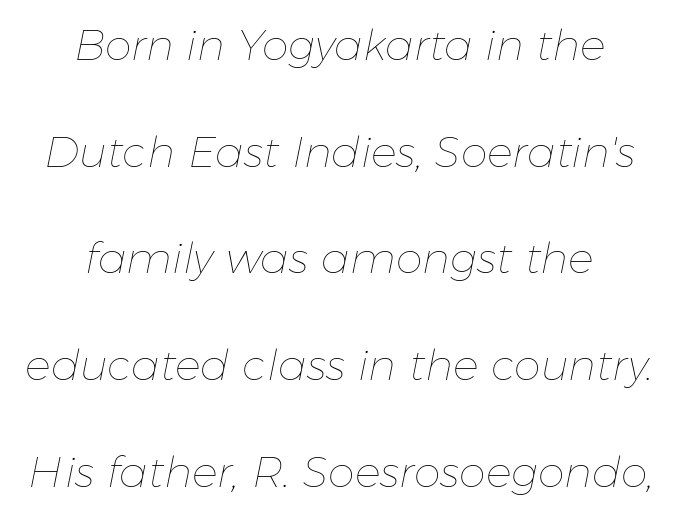
The image shows 43 px thin type, italic (leaning right); set centered, loose line spacing (2.48x), normal letter spacing, not underlined; low stroke contrast and a medium x-height.
